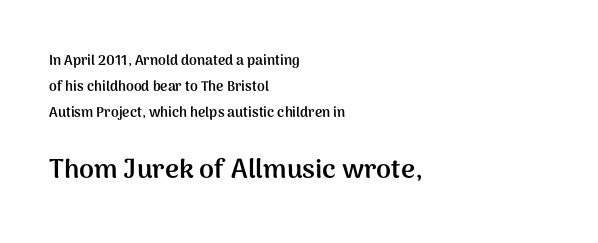
The image shows 27 px bold type, upright; set left-aligned, line spacing 1.86x, normal letter spacing, not underlined; the second (bottom) block is 1.93x larger.
